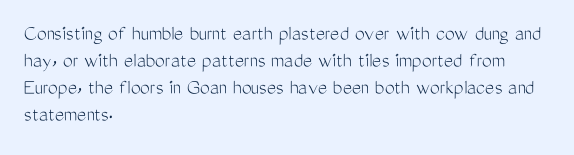
The image shows 22 px text type, upright; set left-aligned, line spacing 1.23x, normal letter spacing, not underlined.
